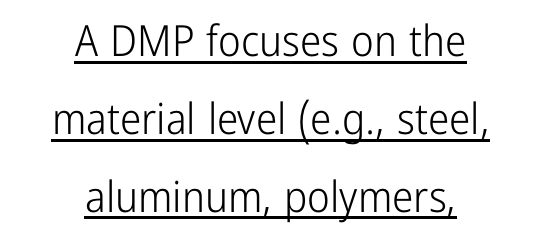
The paragraph shown floats in the horizontal middle. Weight: regular or lighter. The designer went with a sans here, leaving each stem footless. The string is rendered with underlining switched on. Style check: upright. Think of a printed novel: that variable character pitch is what you see here.
